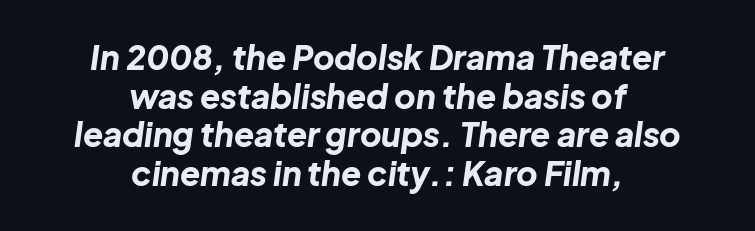
Slanted lettering throughout. Tracking here is standard; glyphs follow each other at the usual distance. The setting favours the middle, as headings and verse often do. Varying glyph widths throughout — classic text-font behaviour.
